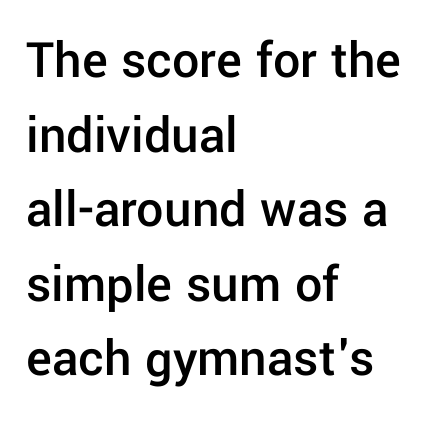
Q: Is the text bold? A: Semi-bold.
Q: Is the text italic (slanted)? A: No, it is upright.
Q: Is the typeface a serif or a sans-serif typeface? A: Sans-serif.
Q: Is the text underlined? A: No.
Q: How is the paragraph aligned? A: Left-aligned.
Q: Is the spacing between letters normal or unusually wide? A: Normal.
Q: Is the spacing between lines tight, normal or loose? A: Normal.
Q: Width (condensed, normal, or wide)? A: Normal.
Q: Stroke contrast? A: Low.
Q: x-height? A: Medium.
Q: Monospaced? A: No.
